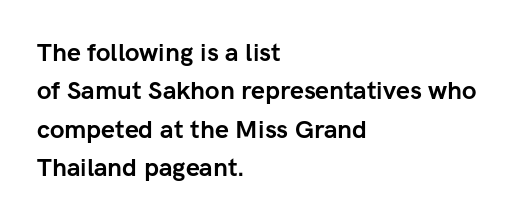
{"italic": "no", "bold": "yes", "underline": "no", "align": "left", "line_spacing": "normal", "line_spacing_ratio": 1.54, "letter_spacing": "normal", "letter_spacing_em": 0.0, "glyph_px": 25}
